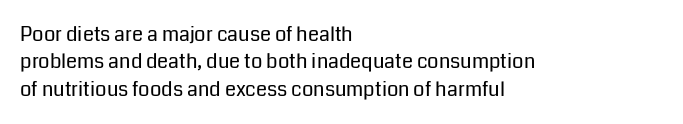
The image shows 20 px text type, upright; set left-aligned, normal line spacing (1.37x), normal letter spacing, not underlined.
